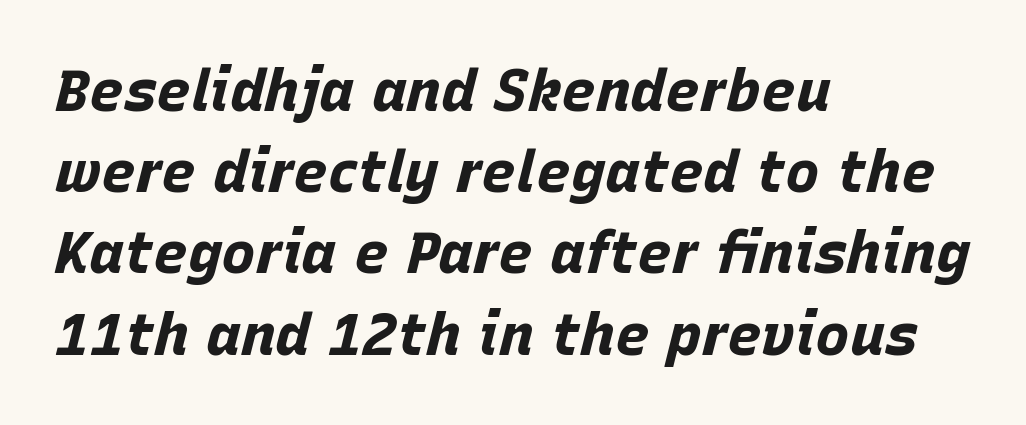
Q: Is the text bold? A: Yes.
Q: Is the text italic (slanted)? A: Yes, it leans right by about 15 degrees.
Q: Is the text underlined? A: No.
Q: How is the paragraph aligned? A: Left-aligned.
Q: Is the spacing between letters normal or unusually wide? A: Normal.
Q: Is the spacing between lines tight, normal or loose? A: Normal.
Q: Width (condensed, normal, or wide)? A: Normal.
Q: Stroke contrast? A: Low.
Q: x-height? A: Large.
Q: Monospaced? A: No.
